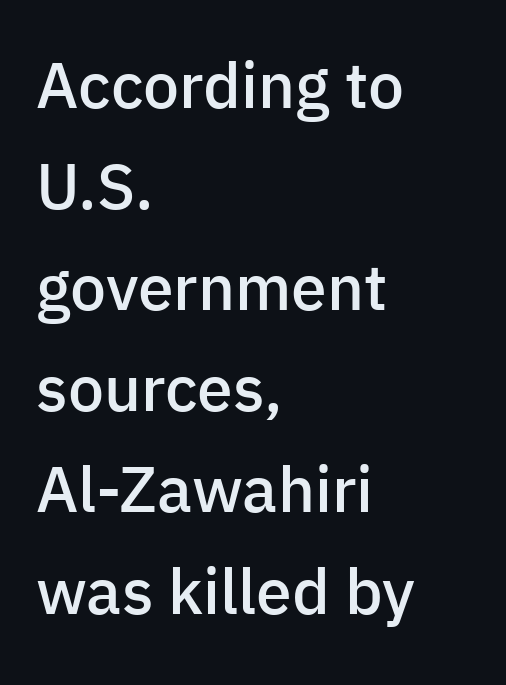
{"serif": "no", "italic": "no", "bold": "semi", "weight": "semibold", "width": "normal", "stroke_contrast": "low", "x_height": "medium", "monospaced": "no", "underline": "no", "align": "left", "line_spacing": "normal", "line_spacing_ratio": 1.58, "letter_spacing": "normal", "letter_spacing_em": 0.0, "glyph_px": 64}
